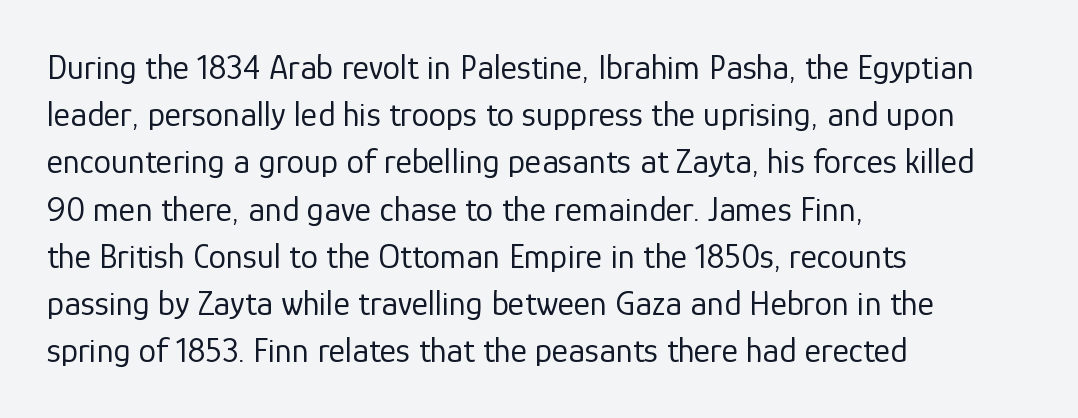
Posture: vertical. How would I describe the line gaps? Plain and ordinary. Type without underlining. Teacher's note: observe the even left margin — that is flush-left alignment. Characters follow at the spacing the type designer built in. Summary of weight: not heavy and not bold.
